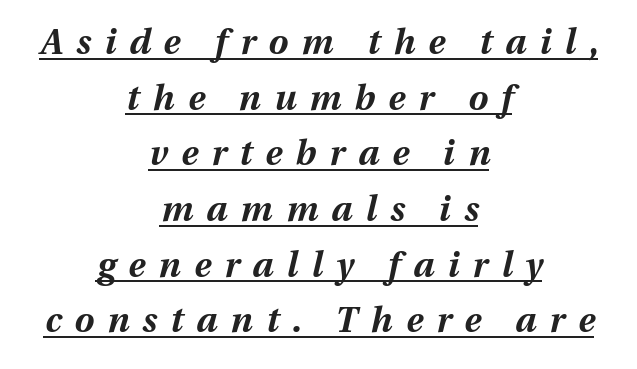
The image shows 35 px bold type, italic (leaning right); set centered, normal line spacing (1.59x), unusually wide letter spacing (+0.38 em), underlined; medium stroke contrast and a medium x-height.
